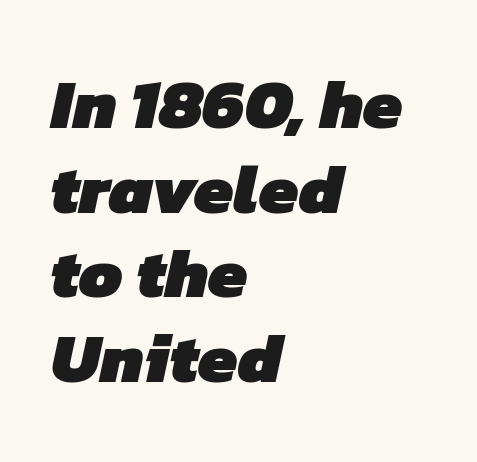
The image shows 70 px heavy sans-serif type; set left-aligned, line spacing 1.21x, normal letter spacing, not underlined; low stroke contrast and a medium x-height.
